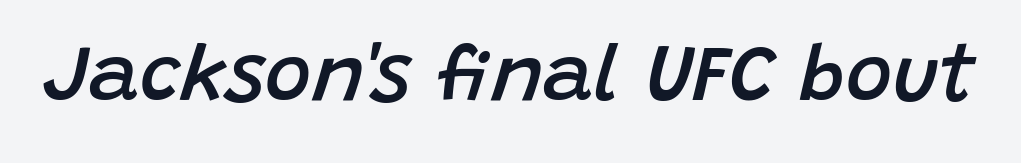
Q: Is the text bold? A: Semi-bold.
Q: Is the text italic (slanted)? A: Yes, it leans right by about 15 degrees.
Q: Is the text underlined? A: No.
Q: Is the spacing between letters normal or unusually wide? A: Normal.
Q: Width (condensed, normal, or wide)? A: Normal.
Q: Stroke contrast? A: Low.
Q: x-height? A: Large.
Q: Monospaced? A: No.
